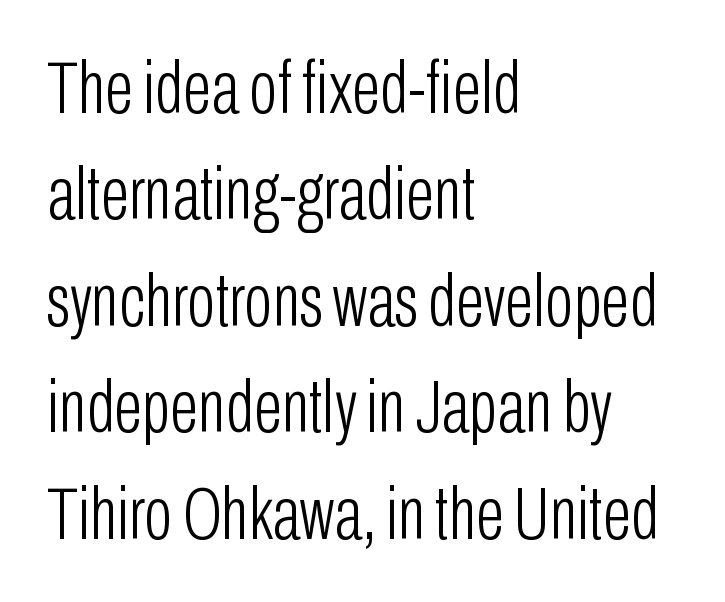
Bare-footed words on every line. Character widths vary here, with narrow letters taking less room than wide ones. The type is set solid horizontally, with unmodified tracking. Horizontal bands of white between lines are of average thickness. Look at the bottom of the vertical strokes: they stop flat, with no serifs. This is roman type, the default non-slanted kind.
